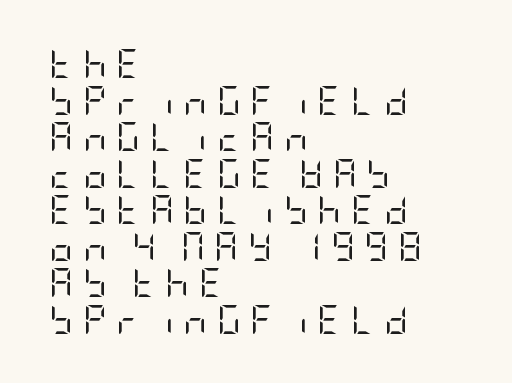
The typesetter chose a ragged-right arrangement here. The gap between lines stays unmarked. Serif or sans? Sans — the stroke terminals are bare. Is this a heavy cut? Hardly; it is regular or lighter.
